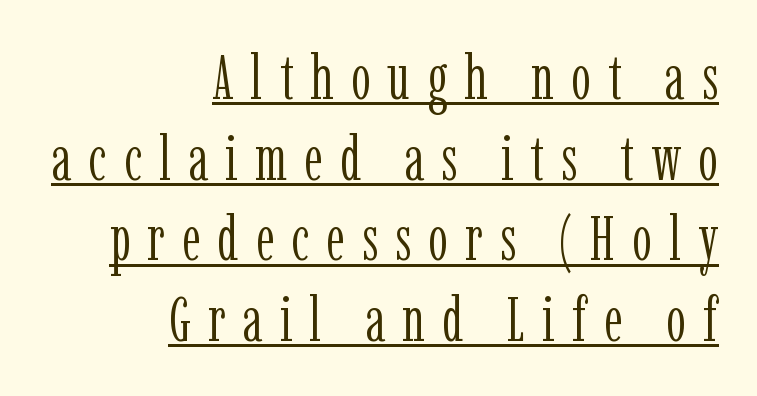
The image shows 63 px light, condensed serif type, upright; set right-aligned, normal line spacing (1.28x), unusually wide letter spacing (+0.27 em), underlined; low stroke contrast and a medium x-height.
